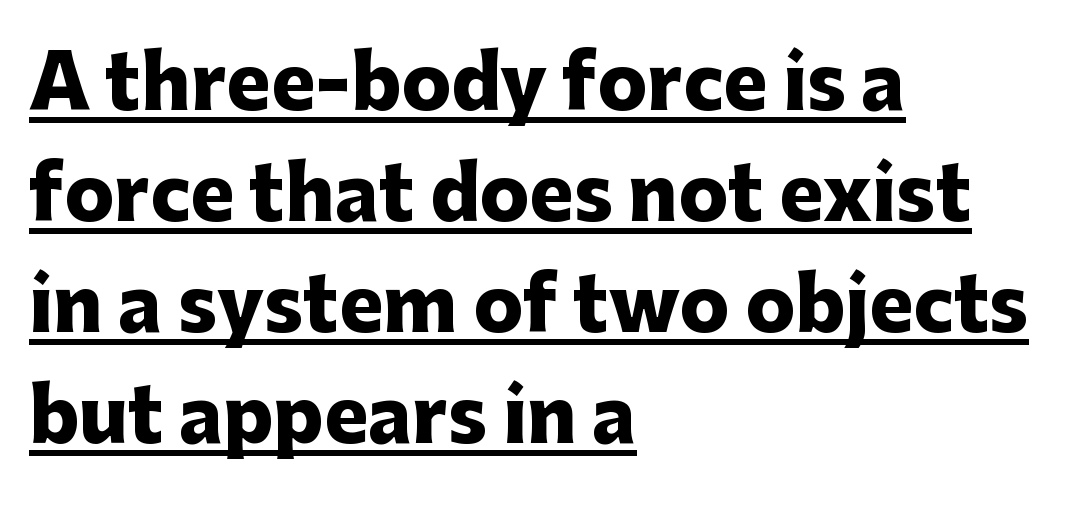
Notice how thick the strokes are: this is what a full bold looks like. All the whitespace from short lines collects on the right. The letters advance in unequal steps, a hallmark of proportional type. Leading: standard. The rendering uses the underline text-decoration.
